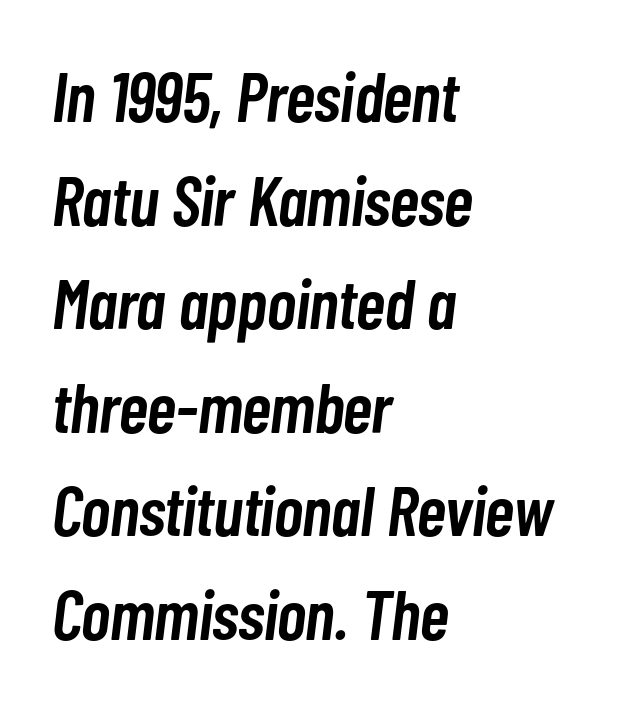
{"italic": "yes", "lean": "right", "slant_degrees": 7, "bold": "semi", "weight": "semibold", "width": "condensed", "stroke_contrast": "low", "x_height": "medium", "monospaced": "no", "underline": "no", "align": "left", "line_spacing": "normal", "line_spacing_ratio": 1.48, "letter_spacing": "normal", "letter_spacing_em": 0.0, "glyph_px": 70}
